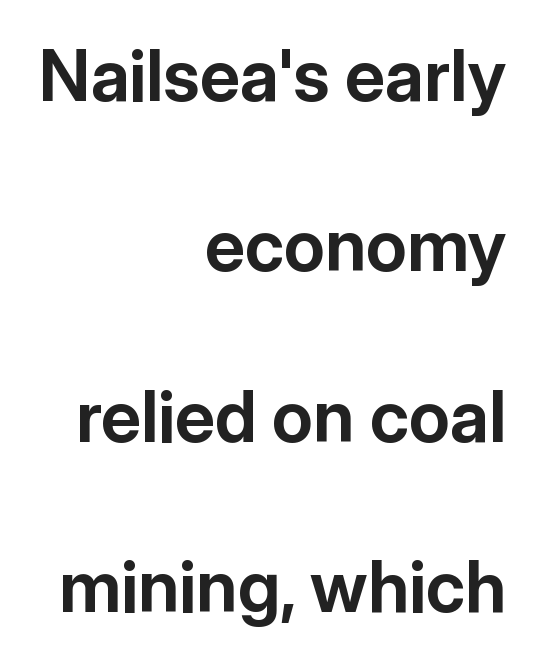
Students, this is bold: see how much ink each stroke carries. Short and long lines alike share a common ending point at right. The letters stand upright; this is a roman face. Do the characters align in a grid? No, the font is proportional. The type is set solid horizontally, with unmodified tracking.
